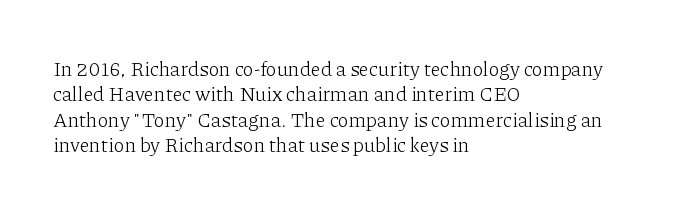
The image shows 20 px text type, upright; set left-aligned, normal line spacing (1.27x), normal letter spacing, not underlined.
